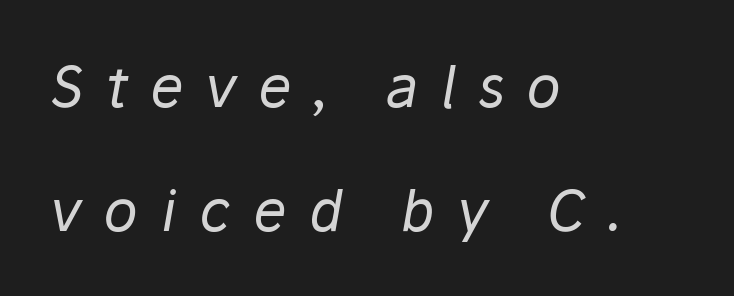
{"italic": "yes", "lean": "right", "slant_degrees": 10, "bold": "no", "weight": "regular", "width": "normal", "stroke_contrast": "low", "x_height": "medium", "monospaced": "no", "underline": "no", "align": "left", "line_spacing": "loose", "line_spacing_ratio": 2.21, "letter_spacing": "wide", "letter_spacing_em": 0.4, "glyph_px": 56}
